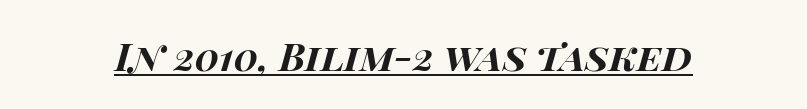
The image shows 39 px bold, wide type, italic (leaning right); set normal letter spacing, underlined; high stroke contrast and a large x-height.
